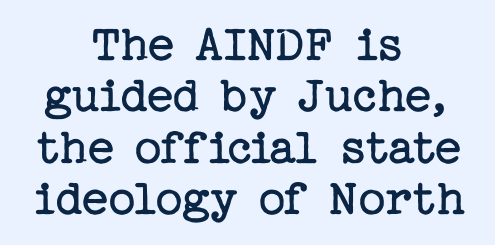
The image shows 53 px regular-weight serif type, upright; set centered, tight line spacing (0.97x), normal letter spacing, not underlined; low stroke contrast and a medium x-height.
